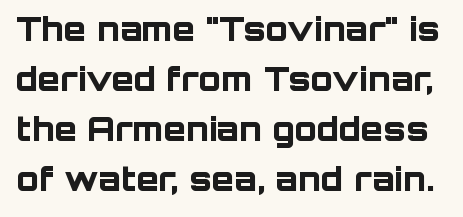
Q: Is the text bold? A: Yes.
Q: Is the text italic (slanted)? A: No, it is upright.
Q: Is the typeface a serif or a sans-serif typeface? A: Sans-serif.
Q: Is the text underlined? A: No.
Q: Is the spacing between letters normal or unusually wide? A: Normal.
Q: Is the spacing between lines tight, normal or loose? A: Normal.
Q: Width (condensed, normal, or wide)? A: Normal.
Q: Stroke contrast? A: Low.
Q: x-height? A: Large.
Q: Monospaced? A: No.
